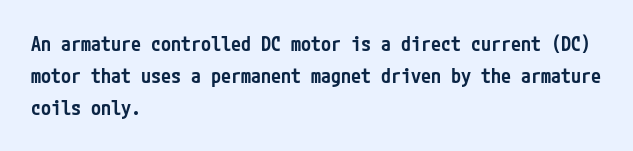
The image shows 20 px text type, upright; set left-aligned, normal line spacing (1.6x), normal letter spacing, not underlined.
